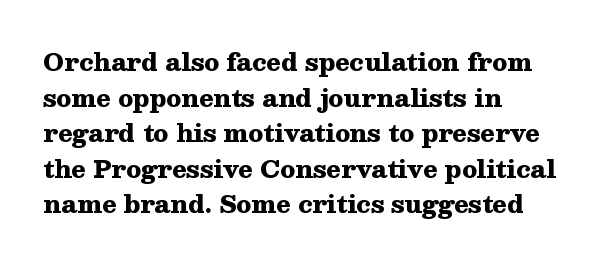
Q: Is the text bold? A: Yes.
Q: Is the text italic (slanted)? A: No, it is upright.
Q: Is the text underlined? A: No.
Q: How is the paragraph aligned? A: Left-aligned.
Q: Is the spacing between letters normal or unusually wide? A: Normal.
Q: Is the spacing between lines tight, normal or loose? A: Normal.
